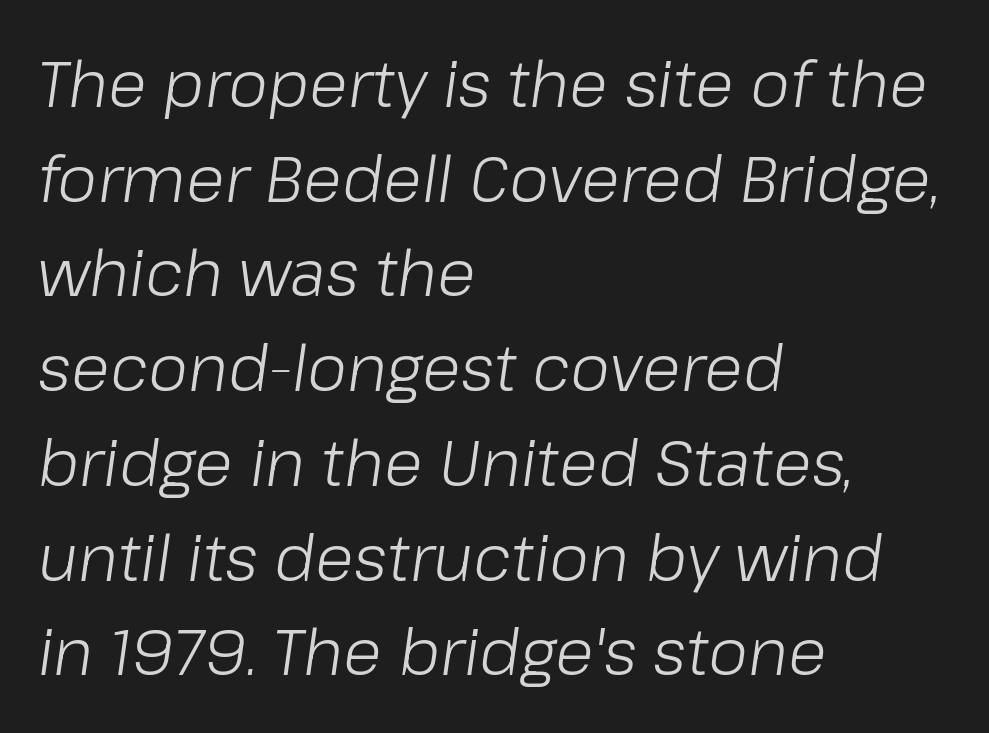
The image shows 64 px light type, italic (leaning right); set left-aligned, normal line spacing (1.48x), normal letter spacing, not underlined; low stroke contrast and a medium x-height.
